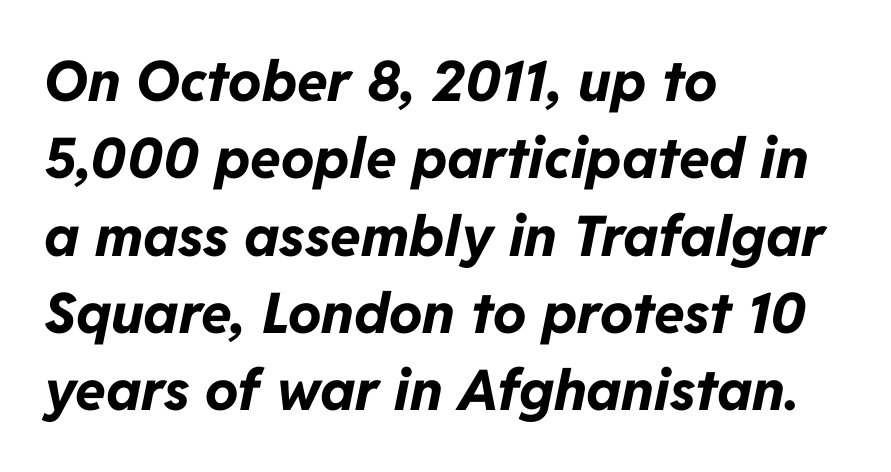
Characters are canted at an angle relative to the baseline's perpendicular. Here the glyphs are tracked normally, forming tight word shapes. The rag falls on the right side of this text block. Glance below the letters and you will spot only blank space.
